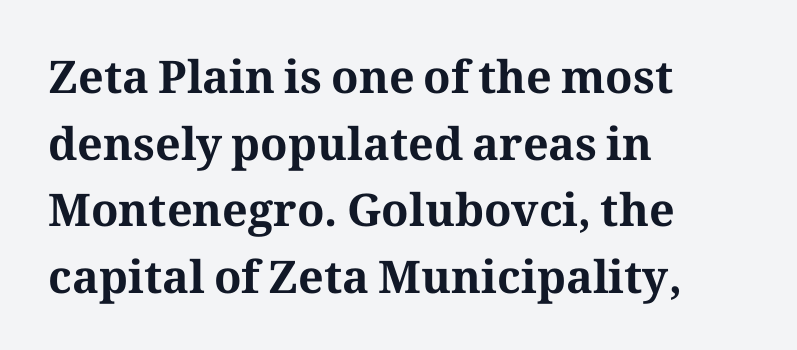
Q: Is the text bold? A: Yes.
Q: Is the text italic (slanted)? A: No, it is upright.
Q: Is the typeface a serif or a sans-serif typeface? A: Serif.
Q: Is the text underlined? A: No.
Q: How is the paragraph aligned? A: Left-aligned.
Q: Is the spacing between letters normal or unusually wide? A: Normal.
Q: Is the spacing between lines tight, normal or loose? A: Normal.
Q: Width (condensed, normal, or wide)? A: Normal.
Q: Stroke contrast? A: Medium.
Q: x-height? A: Medium.
Q: Monospaced? A: No.
